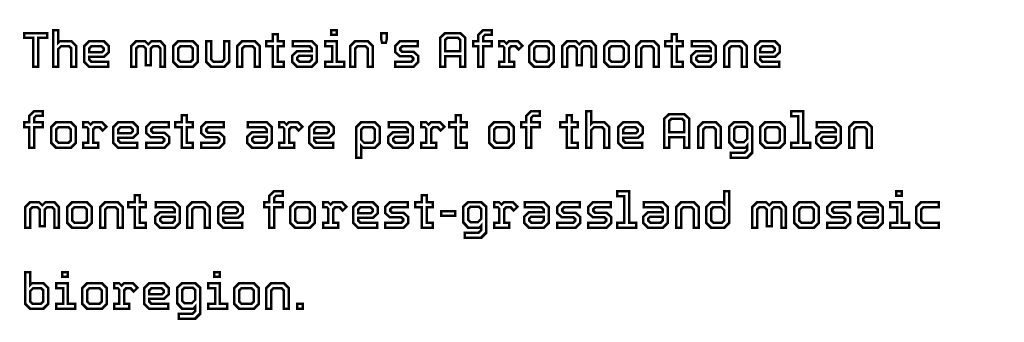
{"italic": "no", "width": "normal", "x_height": "medium", "monospaced": "no", "underline": "no", "align": "left", "line_spacing": "normal", "line_spacing_ratio": 1.55, "letter_spacing": "normal", "letter_spacing_em": 0.0, "glyph_px": 52}
